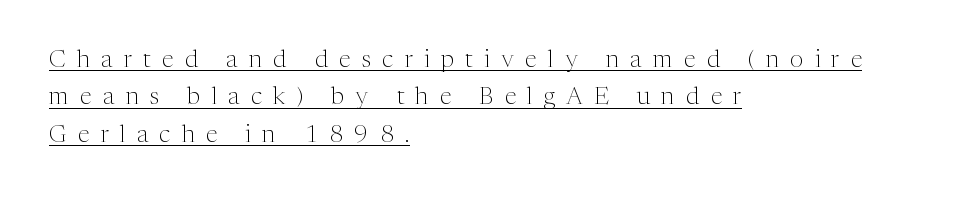
Q: Is the text bold? A: No.
Q: Is the text italic (slanted)? A: No, it is upright.
Q: Is the text underlined? A: Yes.
Q: How is the paragraph aligned? A: Left-aligned.
Q: Is the spacing between letters normal or unusually wide? A: Unusually wide.
Q: Is the spacing between lines tight, normal or loose? A: Normal.
